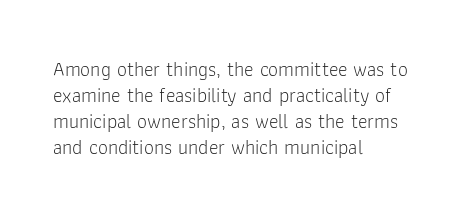
The image shows 20 px text type, upright; set left-aligned, normal line spacing (1.3x), normal letter spacing, not underlined.
